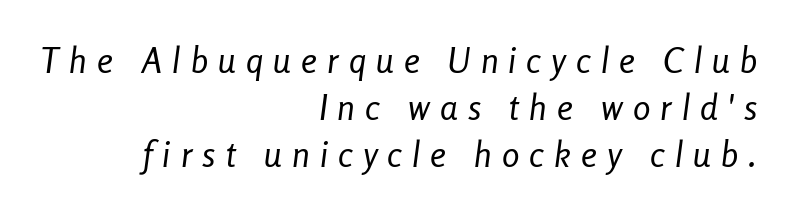
The image shows 35 px regular-weight, condensed type, italic (leaning right); set right-aligned, normal line spacing (1.35x), unusually wide letter spacing (+0.29 em), not underlined; low stroke contrast and a medium x-height.
